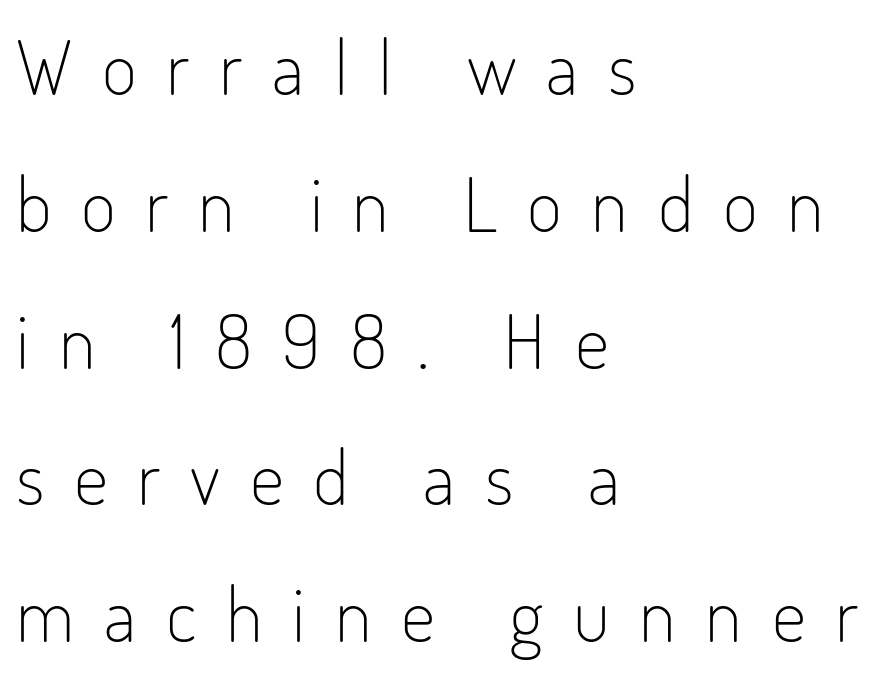
{"serif": "no", "italic": "no", "bold": "no", "weight": "light", "width": "condensed", "stroke_contrast": "low", "x_height": "small", "monospaced": "no", "underline": "no", "align": "left", "line_spacing_ratio": 1.8, "letter_spacing": "wide", "letter_spacing_em": 0.39, "glyph_px": 76}
